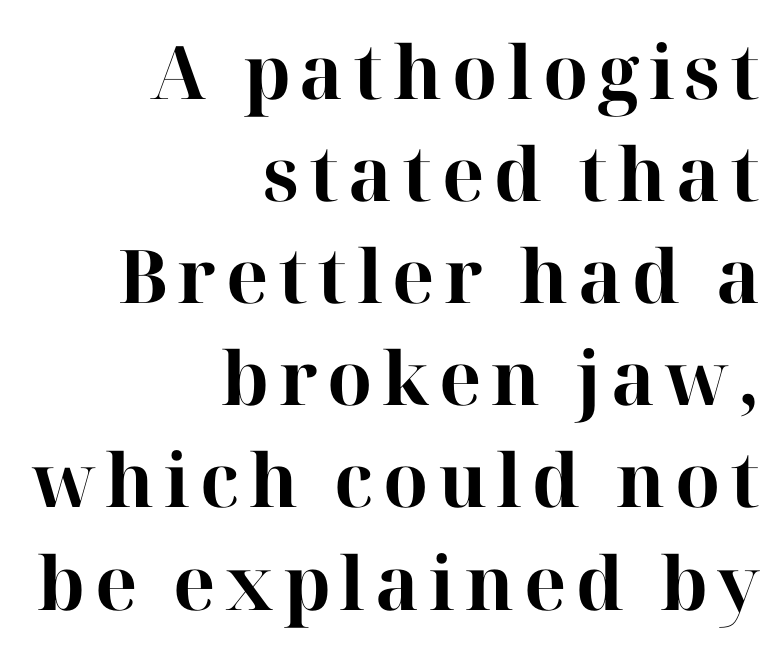
The image shows 74 px bold serif type, upright; set right-aligned, normal line spacing (1.38x), not underlined; high stroke contrast and a medium x-height.
